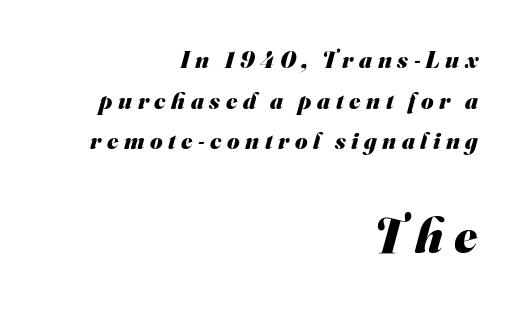
The image shows 49 px heavy sans-serif type; set right-aligned, normal line spacing (1.69x), unusually wide letter spacing (+0.23 em), not underlined; the second (bottom) block is 2.04x larger; medium stroke contrast and a small x-height.
